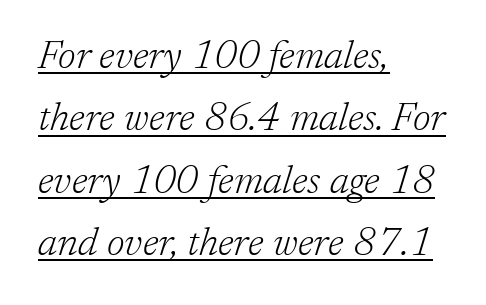
Q: Is the text bold? A: No.
Q: Is the text italic (slanted)? A: Yes, it leans right by about 17 degrees.
Q: Is the typeface a serif or a sans-serif typeface? A: Serif.
Q: Is the text underlined? A: Yes.
Q: How is the paragraph aligned? A: Left-aligned.
Q: Is the spacing between letters normal or unusually wide? A: Normal.
Q: Is the spacing between lines tight, normal or loose? A: Normal.
Q: Width (condensed, normal, or wide)? A: Normal.
Q: Stroke contrast? A: Low.
Q: x-height? A: Medium.
Q: Monospaced? A: No.
